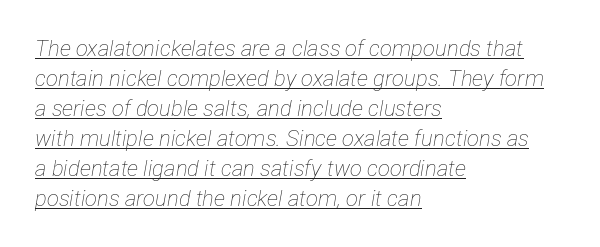
{"italic": "yes", "lean": "right", "slant_degrees": 12, "bold": "no", "underline": "yes", "align": "left", "line_spacing": "normal", "line_spacing_ratio": 1.36, "letter_spacing": "normal", "letter_spacing_em": 0.0, "glyph_px": 22}
